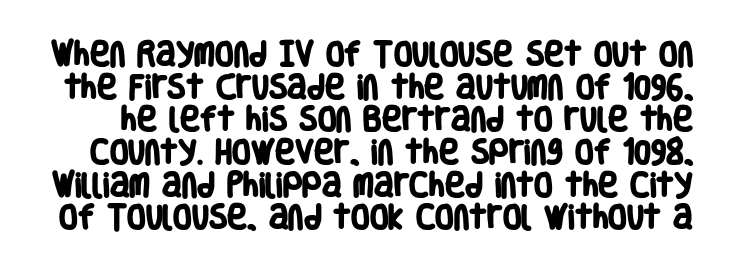
Set as a true bold cut, around the 700 mark. Clear beneath every line of the passage. Nobody touched the tracking dial on this one.
